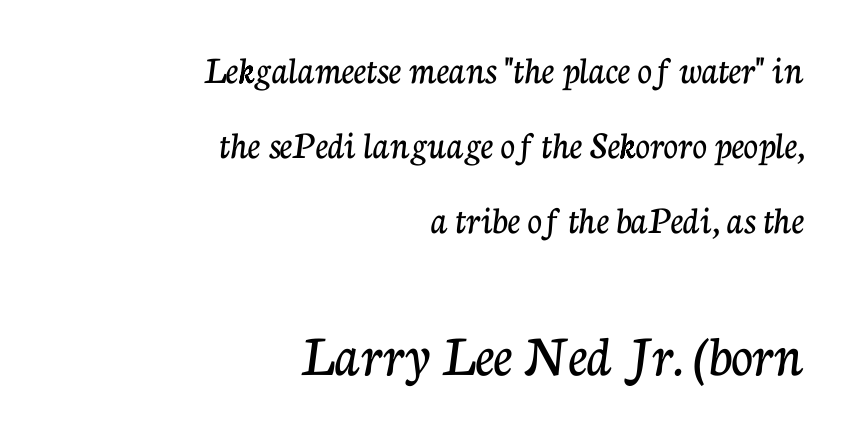
The image shows 60 px serif type; set right-aligned, line spacing 1.87x, normal letter spacing, not underlined; the second (bottom) block is 1.5x larger; low stroke contrast and a medium x-height.
